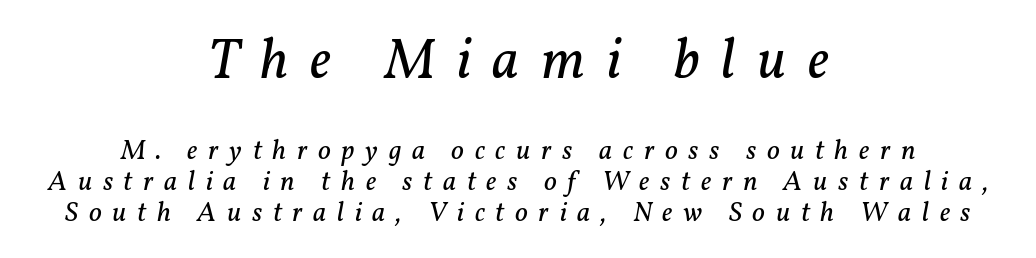
Does the leading feel generous? Not at all — it's pinched. The glyphs in this specimen are seriffed. Every row of glyphs is offset so its center matches the block's center. Slant detected: the letters are inclined.
